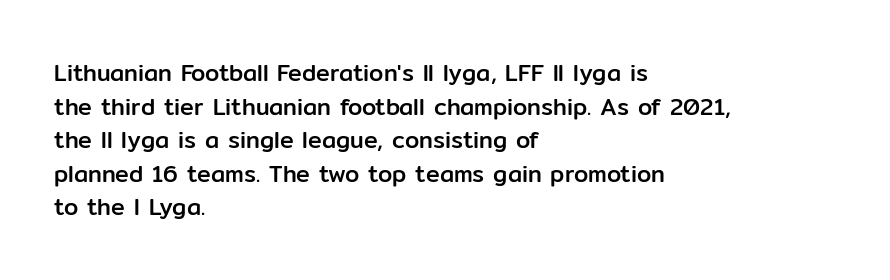
The image shows 23 px text type, upright; set left-aligned, normal line spacing (1.46x), normal letter spacing, not underlined.
